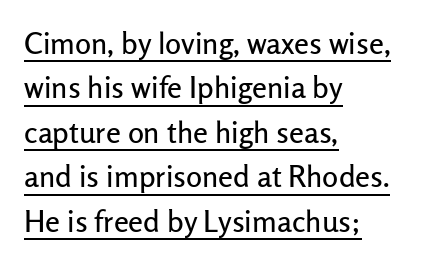
Q: Is the text italic (slanted)? A: No, it is upright.
Q: Is the typeface a serif or a sans-serif typeface? A: Sans-serif.
Q: Is the text underlined? A: Yes.
Q: How is the paragraph aligned? A: Left-aligned.
Q: Is the spacing between letters normal or unusually wide? A: Normal.
Q: Is the spacing between lines tight, normal or loose? A: Normal.
Q: Width (condensed, normal, or wide)? A: Normal.
Q: Stroke contrast? A: Low.
Q: x-height? A: Medium.
Q: Monospaced? A: No.
